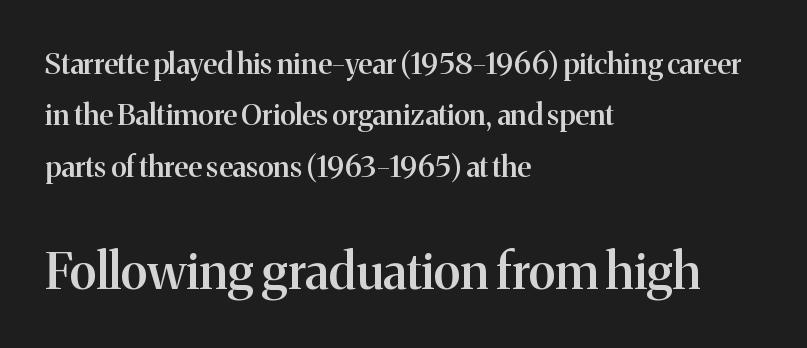
Type style note: has serifs. Left-aligned paragraph, ragged on the right. Quick note: not italic, upright. Each letter keeps its own natural width here, so spacing adapts to shape.
